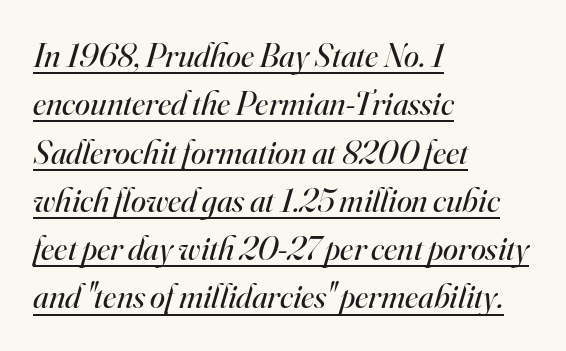
Q: Is the text bold? A: No.
Q: Is the text italic (slanted)? A: Yes, it leans right by about 16 degrees.
Q: Is the typeface a serif or a sans-serif typeface? A: Serif.
Q: Is the text underlined? A: Yes.
Q: How is the paragraph aligned? A: Left-aligned.
Q: Is the spacing between letters normal or unusually wide? A: Normal.
Q: Is the spacing between lines tight, normal or loose? A: Normal.
Q: Width (condensed, normal, or wide)? A: Normal.
Q: Stroke contrast? A: High.
Q: x-height? A: Small.
Q: Monospaced? A: No.
